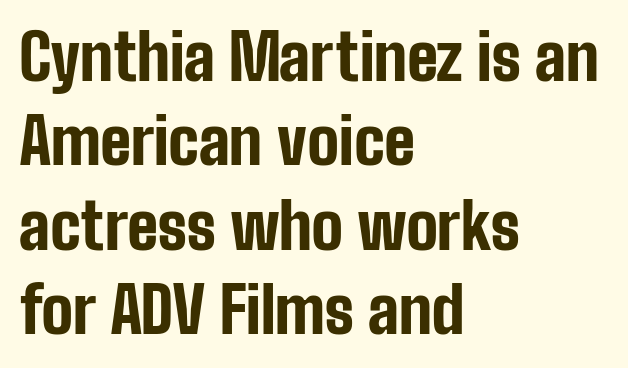
The image shows 63 px bold, condensed sans-serif type, upright; set left-aligned, normal line spacing (1.34x), normal letter spacing, not underlined; low stroke contrast and a medium x-height.
